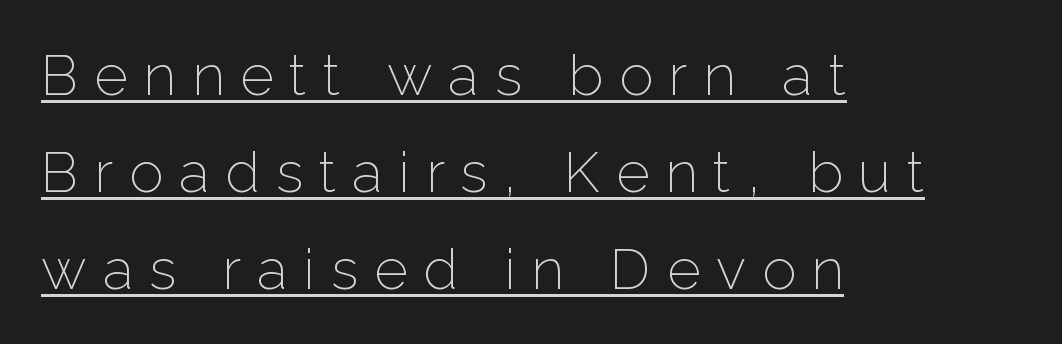
The image shows 57 px light sans-serif type, upright; set left-aligned, normal line spacing (1.7x), unusually wide letter spacing (+0.28 em), underlined; low stroke contrast and a medium x-height.
